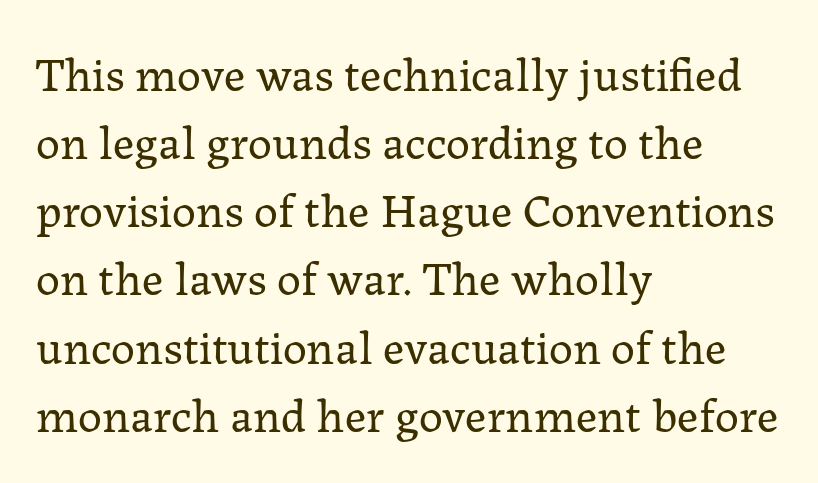
Inter-character spacing is left at the font's built-in metrics. To sum up the face: it has serifs. The weight would be labelled regular, book, light, or lighter still. The typesetter chose a ragged-right arrangement here.
